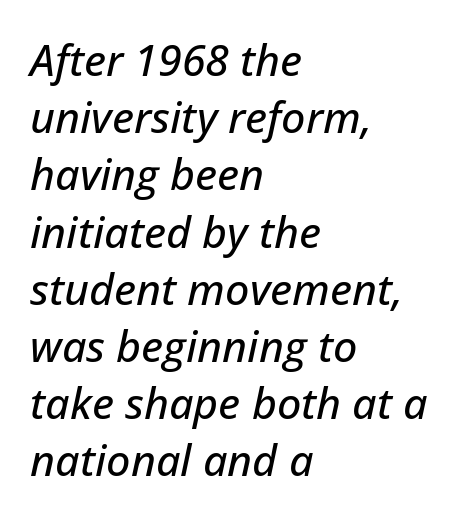
{"italic": "yes", "lean": "right", "slant_degrees": 12, "width": "normal", "stroke_contrast": "low", "x_height": "medium", "monospaced": "no", "underline": "no", "align": "left", "line_spacing": "normal", "line_spacing_ratio": 1.33, "letter_spacing": "normal", "letter_spacing_em": 0.0, "glyph_px": 43}
